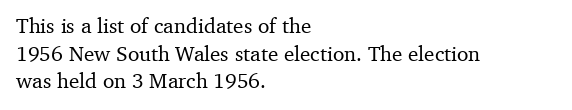
Every character sits straight up, as roman type does. Decoration check: the copy has no underline. A normal amount of white space separates one row of letters from the next. The passage shown has conventional tracking throughout.
